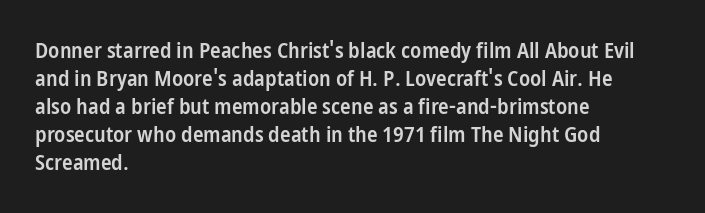
The image shows 22 px text type, upright; set left-aligned, normal line spacing (1.27x), normal letter spacing, not underlined.
